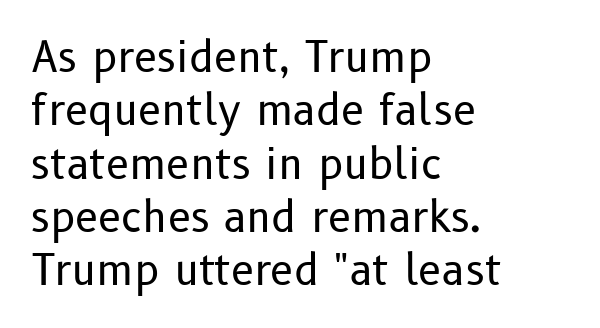
Q: Is the text bold? A: No.
Q: Is the text italic (slanted)? A: No, it is upright.
Q: Is the typeface a serif or a sans-serif typeface? A: Sans-serif.
Q: Is the text underlined? A: No.
Q: How is the paragraph aligned? A: Left-aligned.
Q: Is the spacing between letters normal or unusually wide? A: Normal.
Q: Is the spacing between lines tight, normal or loose? A: Normal.
Q: Width (condensed, normal, or wide)? A: Normal.
Q: Stroke contrast? A: Low.
Q: x-height? A: Medium.
Q: Monospaced? A: No.
